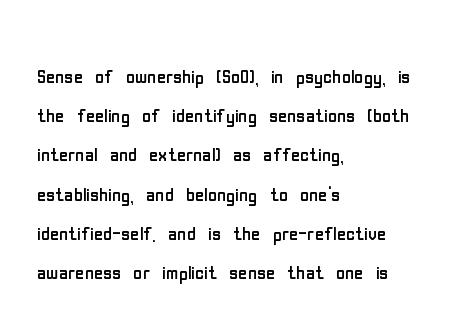
Q: Is the text bold? A: No.
Q: Is the text italic (slanted)? A: No, it is upright.
Q: Is the text underlined? A: No.
Q: How is the paragraph aligned? A: Left-aligned.
Q: Is the spacing between letters normal or unusually wide? A: Normal.
Q: Is the spacing between lines tight, normal or loose? A: Normal.
